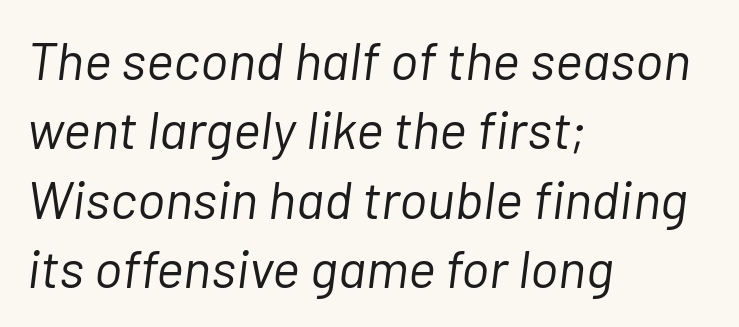
The image shows 53 px light type, italic (leaning right); set left-aligned, normal line spacing (1.31x), normal letter spacing, not underlined; low stroke contrast and a medium x-height.
